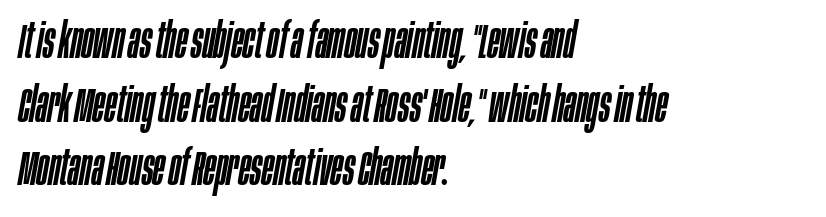
Q: Is the text italic (slanted)? A: Yes, it leans right by about 10 degrees.
Q: Is the text underlined? A: No.
Q: How is the paragraph aligned? A: Left-aligned.
Q: Is the spacing between letters normal or unusually wide? A: Normal.
Q: Is the spacing between lines tight, normal or loose? A: Normal.
Q: Width (condensed, normal, or wide)? A: Condensed.
Q: Stroke contrast? A: Low.
Q: x-height? A: Large.
Q: Monospaced? A: No.
